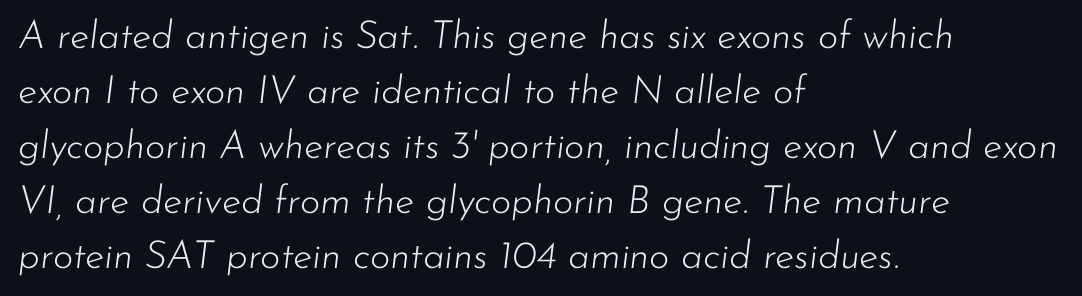
Q: Is the text bold? A: No.
Q: Is the text italic (slanted)? A: Yes, it leans right by about 7 degrees.
Q: Is the text underlined? A: No.
Q: How is the paragraph aligned? A: Left-aligned.
Q: Is the spacing between letters normal or unusually wide? A: Normal.
Q: Is the spacing between lines tight, normal or loose? A: Normal.
Q: Width (condensed, normal, or wide)? A: Normal.
Q: Stroke contrast? A: Low.
Q: x-height? A: Small.
Q: Monospaced? A: No.
